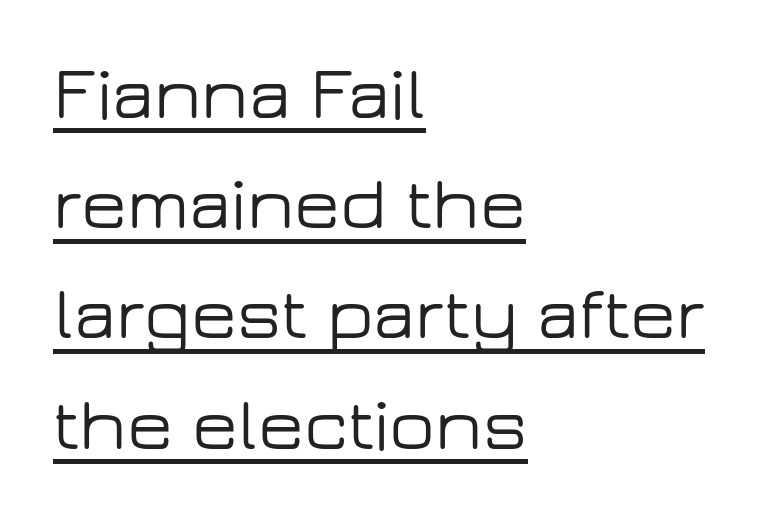
Emphasis is given by a line drawn under the lettering. These lines sit exactly where default settings would place them. A roman cut, with each character standing at attention. Varying glyph widths throughout — classic text-font behaviour.
